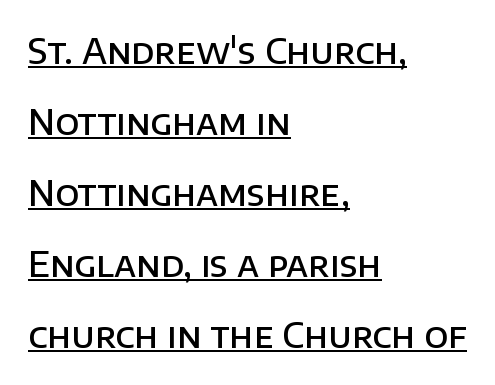
Underline: present. Italic: no, the glyphs are upright roman. Character widths vary here, with narrow letters taking less room than wide ones. Every letter is mildly thick-stroked: semibold rather than bold. Airy leading. Check where the strokes stop: nothing finishes them off — pure sans.
